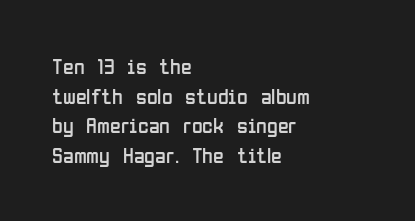
Q: Is the text bold? A: No.
Q: Is the text italic (slanted)? A: No, it is upright.
Q: Is the text underlined? A: No.
Q: How is the paragraph aligned? A: Left-aligned.
Q: Is the spacing between letters normal or unusually wide? A: Normal.
Q: Is the spacing between lines tight, normal or loose? A: Normal.
